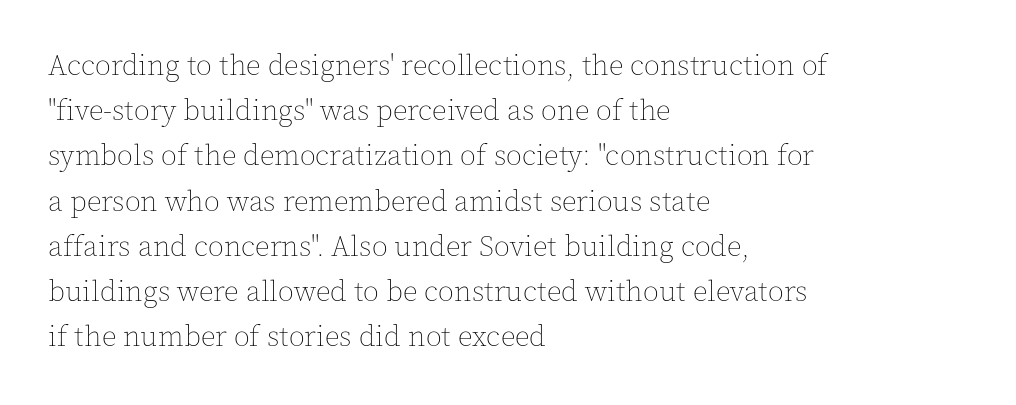
The image shows 29 px thin type, upright; set left-aligned, normal line spacing (1.56x), normal letter spacing, not underlined; a medium x-height.
